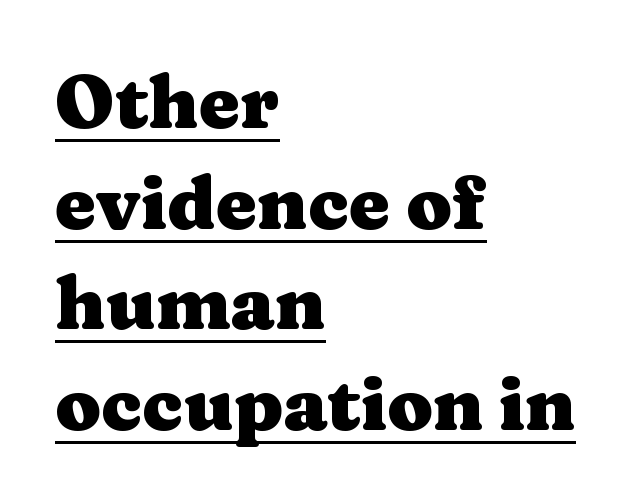
Q: Is the text bold? A: Yes.
Q: Is the text italic (slanted)? A: No, it is upright.
Q: Is the typeface a serif or a sans-serif typeface? A: Serif.
Q: Is the text underlined? A: Yes.
Q: How is the paragraph aligned? A: Left-aligned.
Q: Is the spacing between letters normal or unusually wide? A: Normal.
Q: Is the spacing between lines tight, normal or loose? A: Normal.
Q: Width (condensed, normal, or wide)? A: Wide.
Q: Stroke contrast? A: Medium.
Q: x-height? A: Medium.
Q: Monospaced? A: No.
